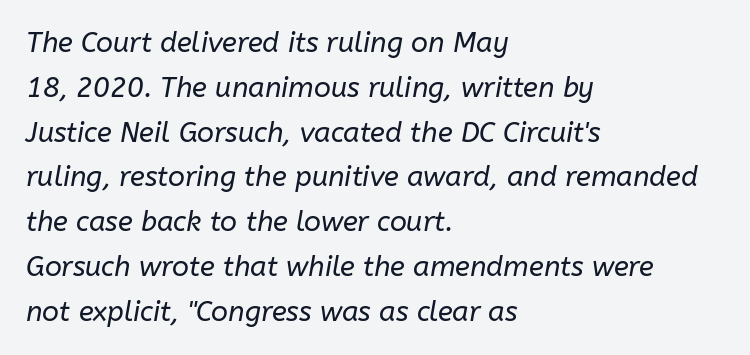
The image shows 28 px regular-weight type, italic (leaning right); set left-aligned, normal line spacing (1.6x), normal letter spacing, not underlined; low stroke contrast and a medium x-height.
